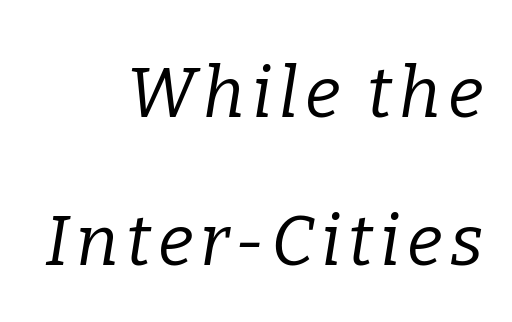
The type family on display is of the serif kind. The designer dialed line spacing up above the default. There's an unmistakable incline to the writing here. You could not count columns in this text — the font is proportionally spaced. Unmarked baselines from the first word to the last. Think standard paragraph weight, or any step lighter than that.
